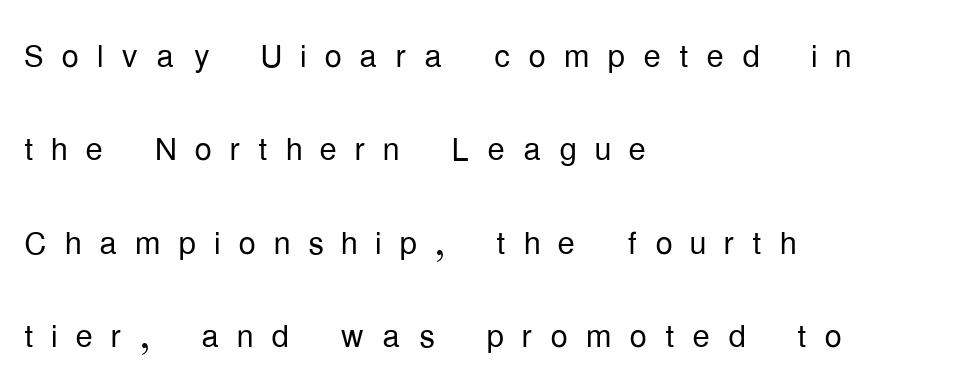
Are there feet on the stems? There aren't — it's a sans. Bold? No — there's no thickening of the strokes. In terms of leading, this rendering errs on the spacious side. There is plenty of visible air inserted between adjacent glyphs.
